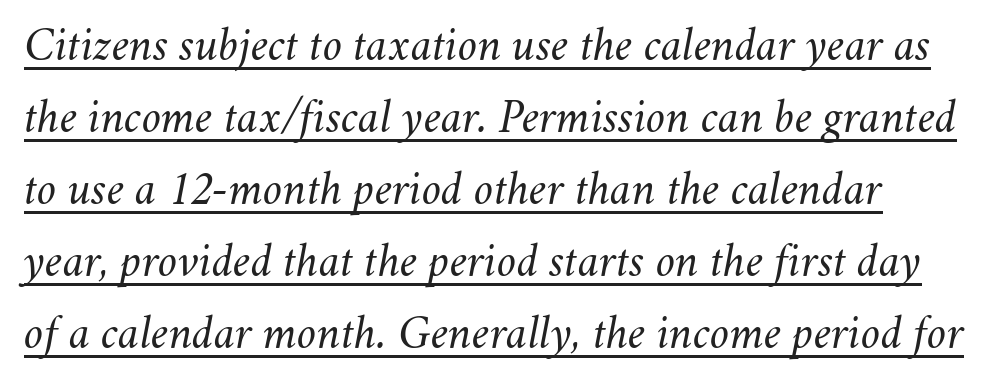
{"italic": "yes", "lean": "right", "slant_degrees": 11, "bold": "no", "weight": "light", "width": "normal", "stroke_contrast": "medium", "x_height": "small", "monospaced": "no", "underline": "yes", "line_spacing": "normal", "line_spacing_ratio": 1.47, "letter_spacing": "normal", "letter_spacing_em": 0.0, "glyph_px": 49}
